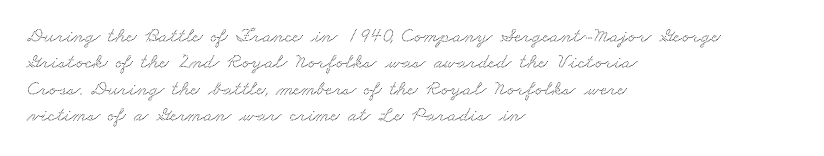
The lines sit at an ordinary, default distance from one another. A clean baseline with only descenders dipping below it. Is the letter spacing exaggerated? No — it looks like the ordinary default. One-word summary of the alignment: left.
